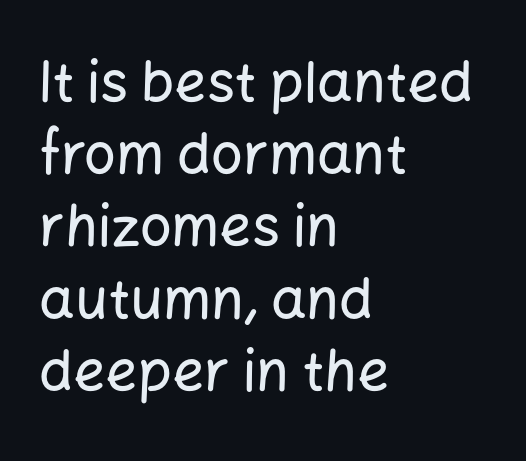
Q: Is the text italic (slanted)? A: No, it is upright.
Q: Is the typeface a serif or a sans-serif typeface? A: Sans-serif.
Q: Is the text underlined? A: No.
Q: How is the paragraph aligned? A: Left-aligned.
Q: Is the spacing between letters normal or unusually wide? A: Normal.
Q: Is the spacing between lines tight, normal or loose? A: Normal.
Q: Width (condensed, normal, or wide)? A: Normal.
Q: Stroke contrast? A: Low.
Q: x-height? A: Medium.
Q: Monospaced? A: No.
